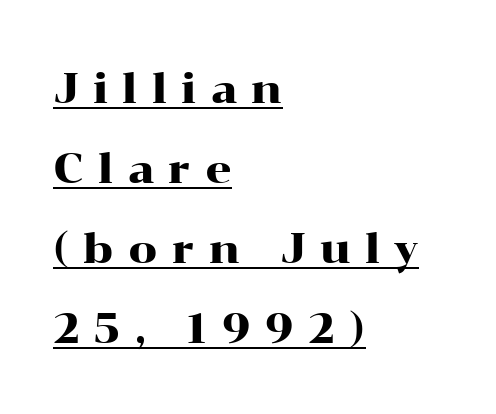
The image shows 41 px wide serif type, upright; set left-aligned, loose line spacing (1.95x), unusually wide letter spacing (+0.35 em), underlined; high stroke contrast and a medium x-height.
